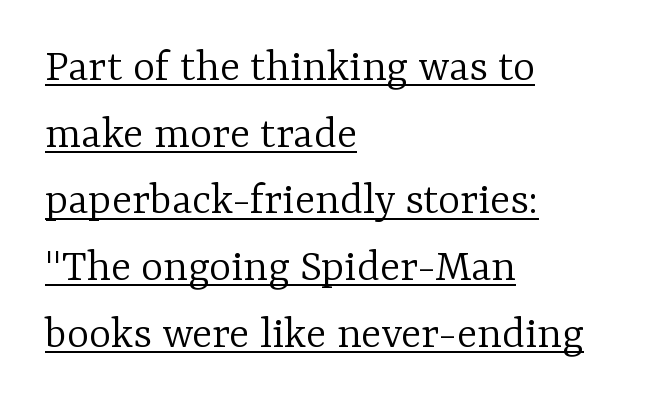
Q: Is the text bold? A: No.
Q: Is the text italic (slanted)? A: No, it is upright.
Q: Is the typeface a serif or a sans-serif typeface? A: Serif.
Q: Is the text underlined? A: Yes.
Q: How is the paragraph aligned? A: Left-aligned.
Q: Is the spacing between letters normal or unusually wide? A: Normal.
Q: Is the spacing between lines tight, normal or loose? A: Normal.
Q: Width (condensed, normal, or wide)? A: Normal.
Q: Stroke contrast? A: Low.
Q: x-height? A: Medium.
Q: Monospaced? A: No.
